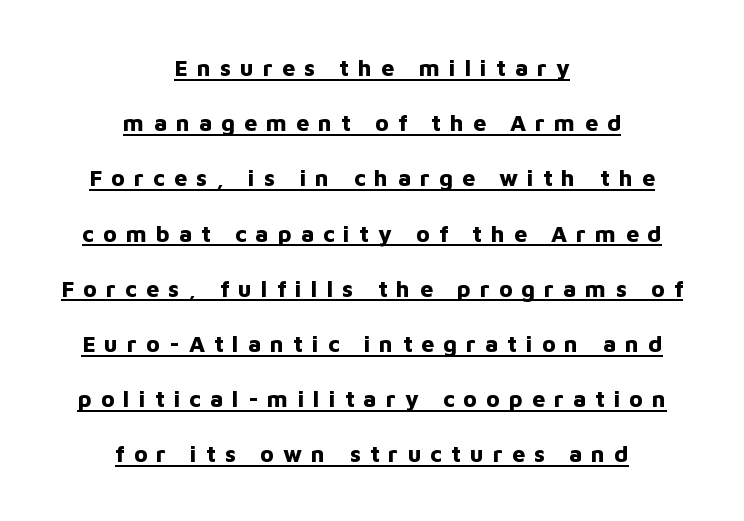
The letters stand upright; this is a roman face. Emphasis is given by a line drawn under the lettering. The compositor balanced each line on the midline. How would I describe the line gaps? Wide and relaxed. How are the letters spaced? Widely, with obvious added tracking. Compared with an ordinary text face, these strokes are far heavier — a full bold.
